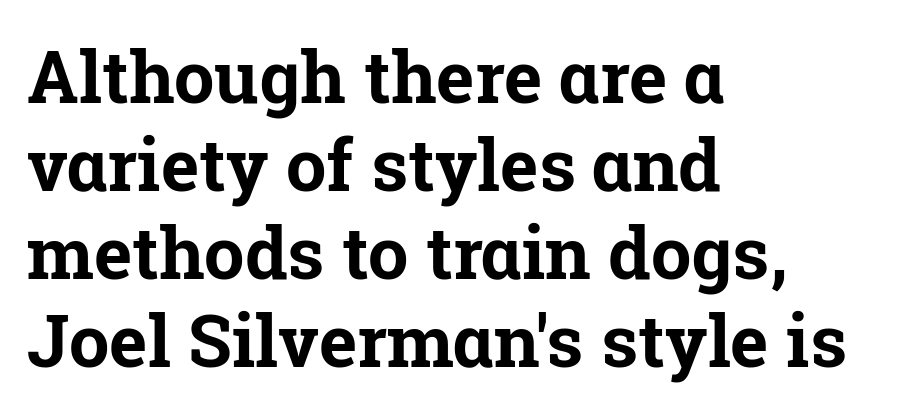
The image shows 72 px bold serif type, upright; set left-aligned, line spacing 1.22x, normal letter spacing, not underlined; low stroke contrast and a medium x-height.
